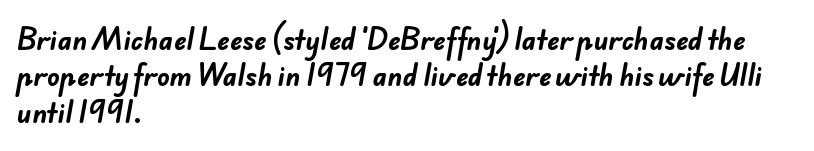
{"bold": "yes", "underline": "no", "align": "left", "line_spacing": "normal", "line_spacing_ratio": 1.4, "letter_spacing": "normal", "letter_spacing_em": 0.0, "glyph_px": 26}
